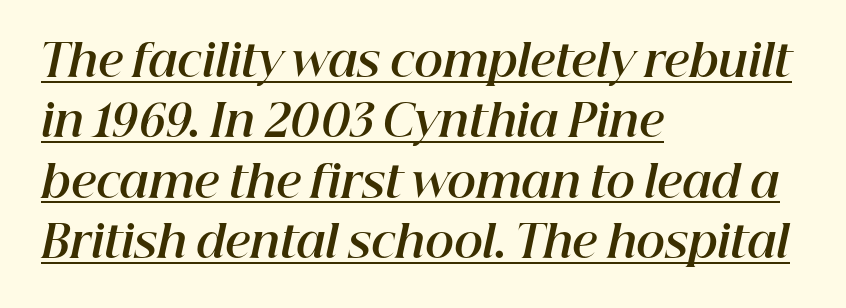
Q: Is the text bold? A: Yes.
Q: Is the text italic (slanted)? A: Yes, it leans right by about 12 degrees.
Q: Is the text underlined? A: Yes.
Q: How is the paragraph aligned? A: Left-aligned.
Q: Is the spacing between letters normal or unusually wide? A: Normal.
Q: Is the spacing between lines tight, normal or loose? A: Normal.
Q: Width (condensed, normal, or wide)? A: Normal.
Q: Stroke contrast? A: High.
Q: x-height? A: Medium.
Q: Monospaced? A: No.
